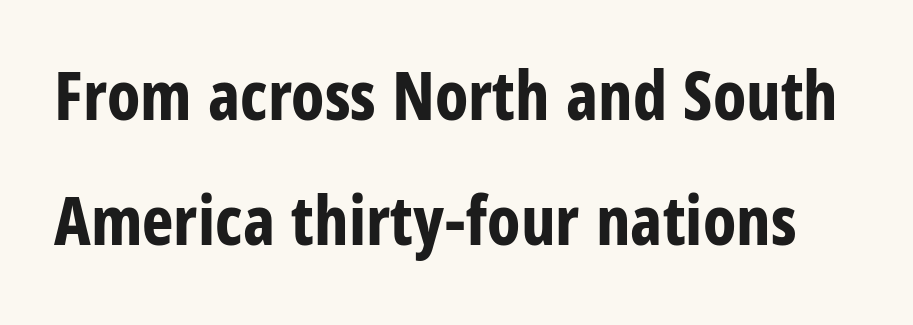
No feet cap the strokes, marking this as sans-serif type. A typesetter would call this proportional, since set widths differ per character. The strokes are fattened all the way to bold. Words float on clear page, feet unadorned.
